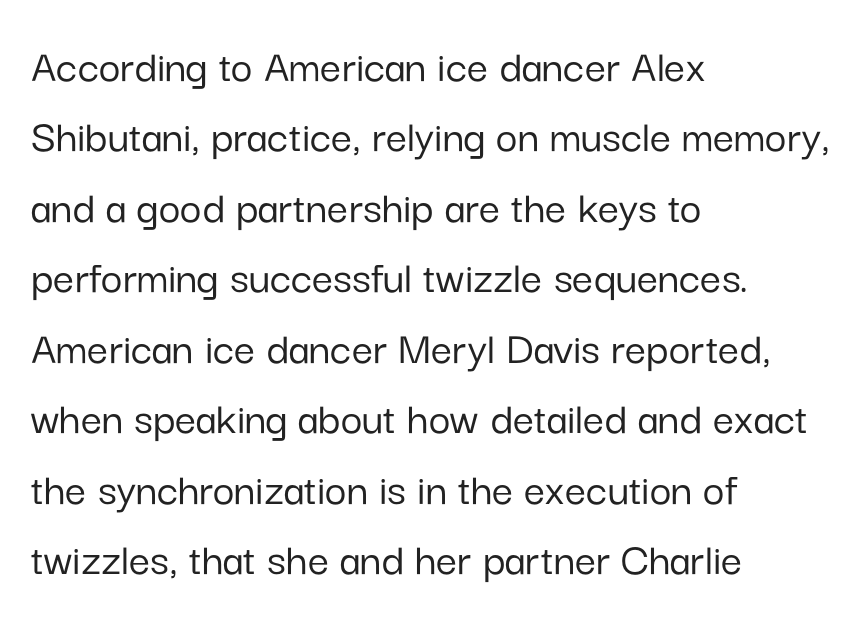
The image shows 47 px sans-serif type, upright; set left-aligned, normal line spacing (1.5x), normal letter spacing, not underlined; low stroke contrast and a medium x-height.
